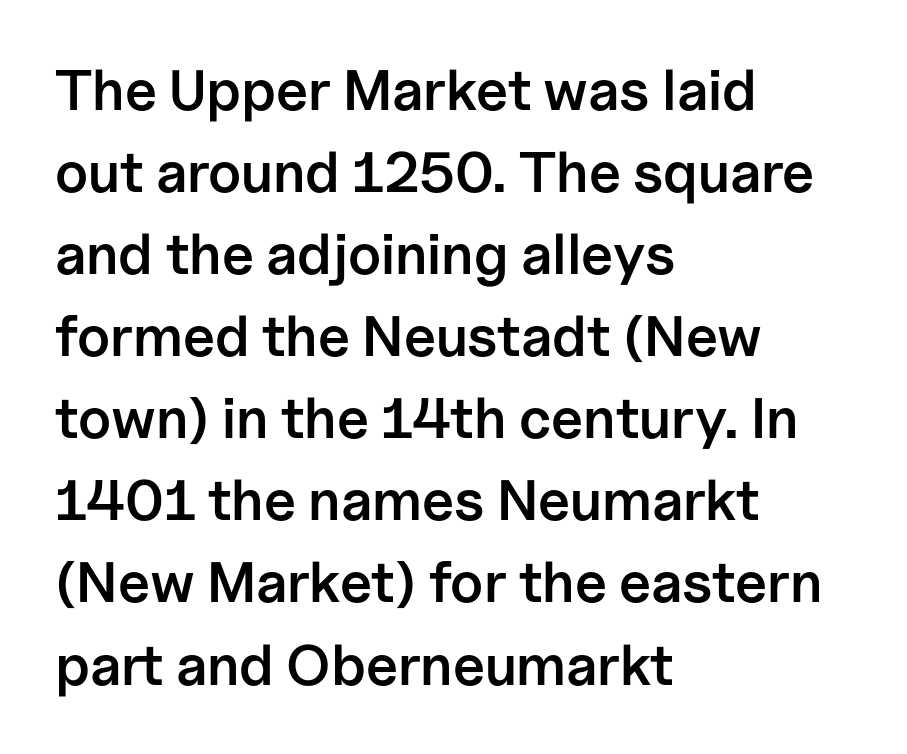
Q: Is the text bold? A: Semi-bold.
Q: Is the text italic (slanted)? A: No, it is upright.
Q: Is the typeface a serif or a sans-serif typeface? A: Sans-serif.
Q: Is the text underlined? A: No.
Q: How is the paragraph aligned? A: Left-aligned.
Q: Is the spacing between letters normal or unusually wide? A: Normal.
Q: Is the spacing between lines tight, normal or loose? A: Normal.
Q: Width (condensed, normal, or wide)? A: Normal.
Q: Stroke contrast? A: Low.
Q: x-height? A: Medium.
Q: Monospaced? A: No.
